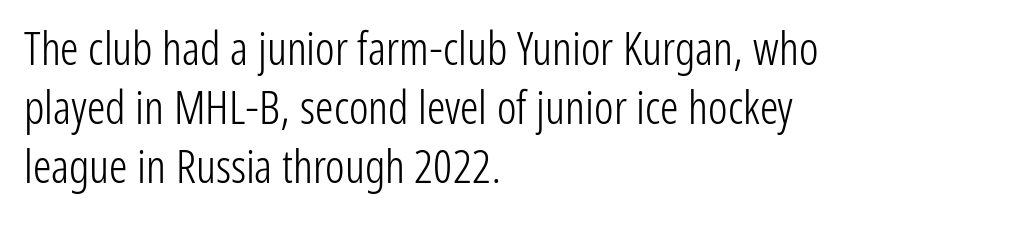
Q: Is the text bold? A: No.
Q: Is the text italic (slanted)? A: No, it is upright.
Q: Is the typeface a serif or a sans-serif typeface? A: Sans-serif.
Q: Is the text underlined? A: No.
Q: How is the paragraph aligned? A: Left-aligned.
Q: Is the spacing between letters normal or unusually wide? A: Normal.
Q: Is the spacing between lines tight, normal or loose? A: Normal.
Q: Width (condensed, normal, or wide)? A: Condensed.
Q: Stroke contrast? A: Low.
Q: x-height? A: Medium.
Q: Monospaced? A: No.
